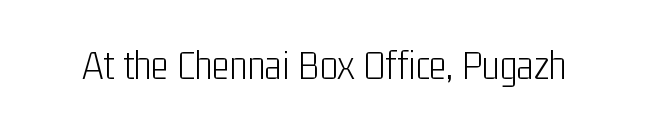
Vertical stems look standard width or narrower in stroke. Nope, no serifs anywhere on these letters. Default kerning and tracking; the words read as compact shapes. A typesetter would mark this as roman, not italic. The space directly below the letters is spotless.
